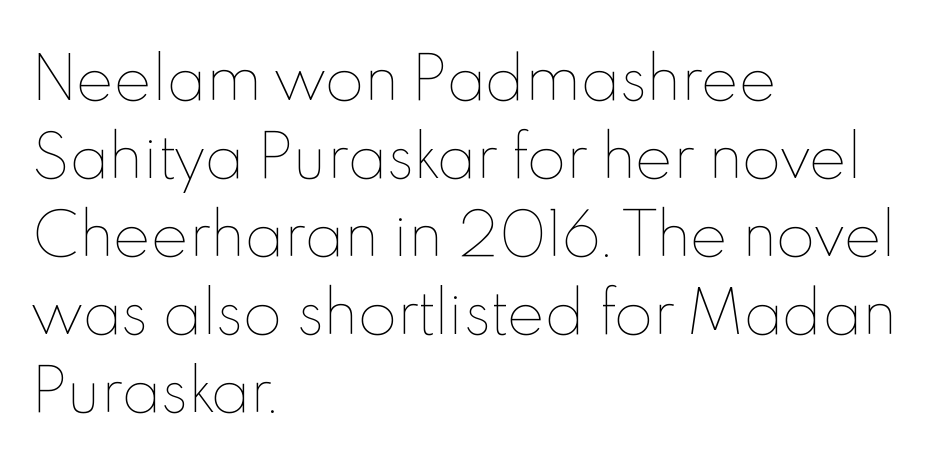
Q: Is the text bold? A: No.
Q: Is the text italic (slanted)? A: No, it is upright.
Q: Is the text underlined? A: No.
Q: How is the paragraph aligned? A: Left-aligned.
Q: Is the spacing between letters normal or unusually wide? A: Normal.
Q: Is the spacing between lines tight, normal or loose? A: Normal.
Q: Width (condensed, normal, or wide)? A: Normal.
Q: x-height? A: Small.
Q: Monospaced? A: No.
